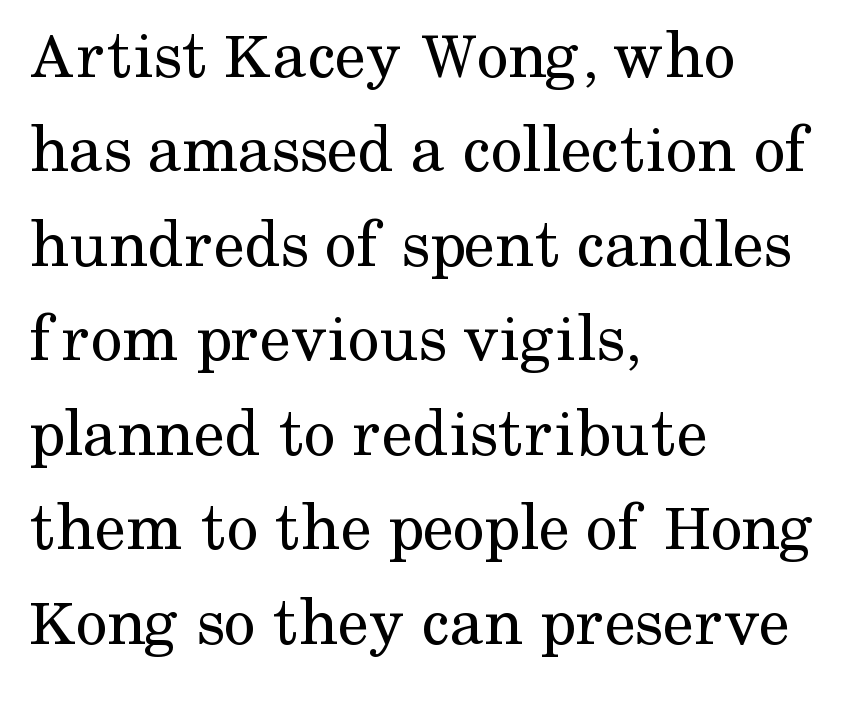
Q: Is the text bold? A: No.
Q: Is the text italic (slanted)? A: No, it is upright.
Q: Is the typeface a serif or a sans-serif typeface? A: Serif.
Q: Is the text underlined? A: No.
Q: How is the paragraph aligned? A: Left-aligned.
Q: Is the spacing between letters normal or unusually wide? A: Normal.
Q: Is the spacing between lines tight, normal or loose? A: Normal.
Q: Width (condensed, normal, or wide)? A: Normal.
Q: Stroke contrast? A: Medium.
Q: x-height? A: Medium.
Q: Monospaced? A: No.
